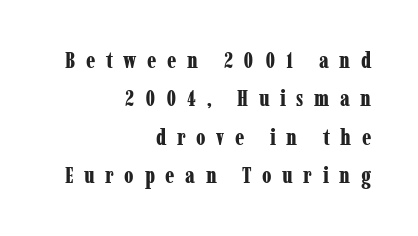
{"italic": "no", "bold": "yes", "underline": "no", "align": "right", "line_spacing_ratio": 1.74, "letter_spacing": "wide", "letter_spacing_em": 0.48, "glyph_px": 22}
